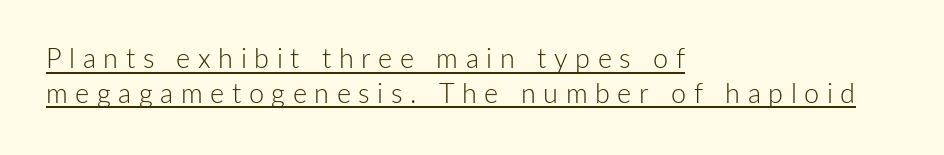
{"italic": "no", "bold": "no", "underline": "yes", "align": "left", "line_spacing": "normal", "line_spacing_ratio": 1.28, "letter_spacing": "wide", "letter_spacing_em": 0.28, "glyph_px": 27}
